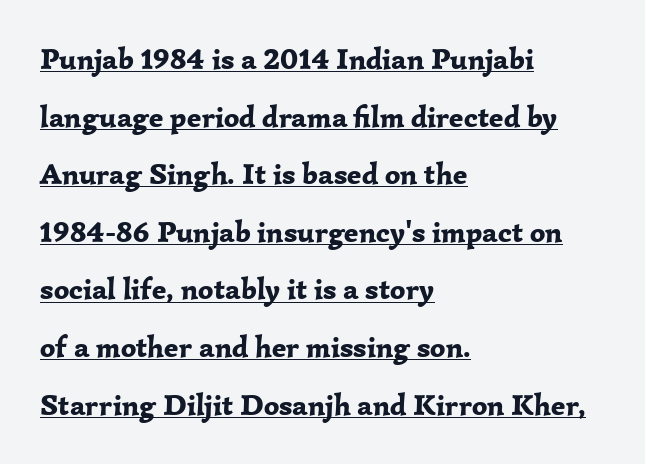
The image shows 30 px bold serif type, upright; set left-aligned, loose line spacing (1.92x), normal letter spacing, underlined; low stroke contrast and a medium x-height.
